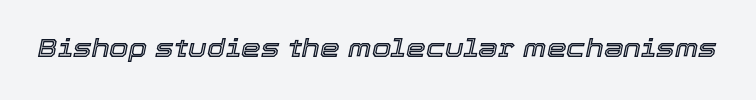
The image shows 25 px text type, italic (leaning right); set normal letter spacing, not underlined.
